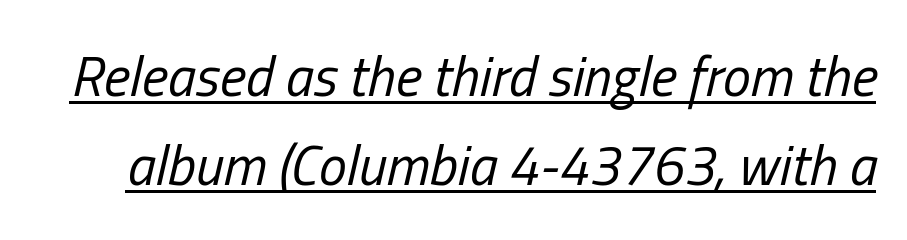
{"italic": "yes", "lean": "right", "slant_degrees": 13, "bold": "no", "weight": "regular", "width": "condensed", "stroke_contrast": "low", "x_height": "medium", "monospaced": "no", "underline": "yes", "line_spacing": "normal", "line_spacing_ratio": 1.59, "letter_spacing": "normal", "letter_spacing_em": 0.0, "glyph_px": 56}
